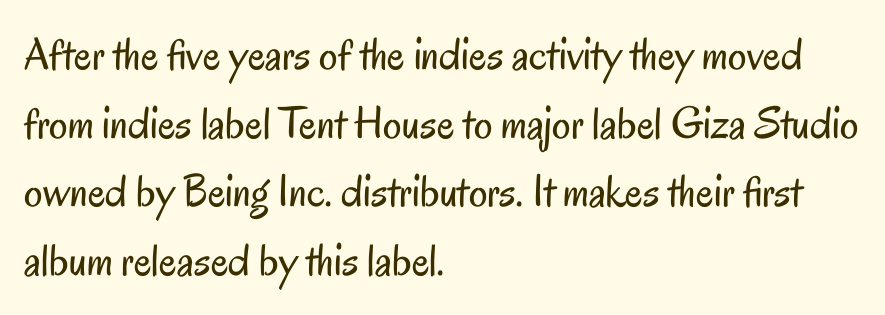
The image shows 46 px regular-weight, condensed sans-serif type, upright; set left-aligned, normal line spacing (1.49x), normal letter spacing, not underlined; low stroke contrast and a small x-height.
